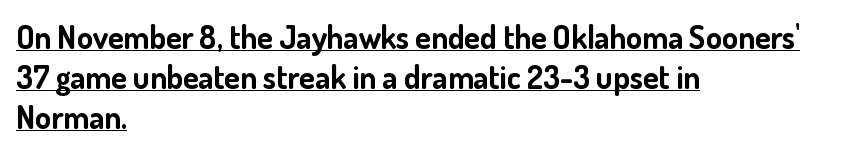
The lettering holds an erect, upright posture throughout. Letter spacing: default. The glyphs have the mass of a bold cut. Caption: multi-line text, flush left, ragged right.
